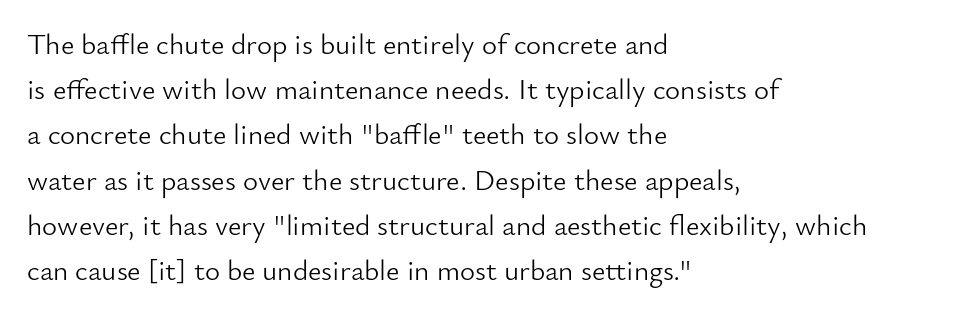
Q: Is the text bold? A: No.
Q: Is the text italic (slanted)? A: No, it is upright.
Q: Is the typeface a serif or a sans-serif typeface? A: Sans-serif.
Q: Is the text underlined? A: No.
Q: How is the paragraph aligned? A: Left-aligned.
Q: Is the spacing between letters normal or unusually wide? A: Normal.
Q: Is the spacing between lines tight, normal or loose? A: Normal.
Q: Width (condensed, normal, or wide)? A: Normal.
Q: Stroke contrast? A: Low.
Q: x-height? A: Small.
Q: Monospaced? A: No.
